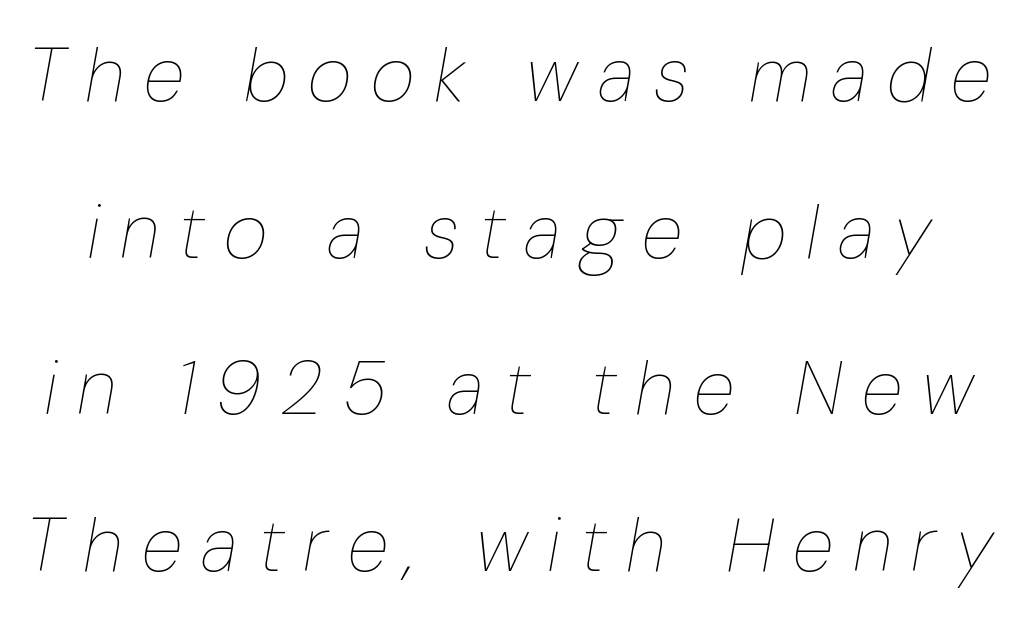
{"italic": "yes", "lean": "right", "slant_degrees": 10, "bold": "no", "weight": "thin", "width": "condensed", "stroke_contrast": "low", "x_height": "medium", "monospaced": "no", "underline": "no", "line_spacing": "loose", "line_spacing_ratio": 2.06, "letter_spacing": "wide", "letter_spacing_em": 0.26, "glyph_px": 76}
